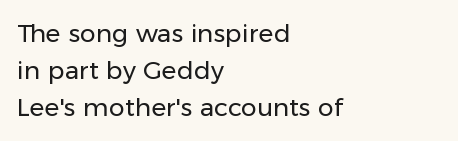
{"italic": "no", "bold": "no", "underline": "no", "align": "left", "line_spacing": "normal", "line_spacing_ratio": 1.49, "letter_spacing": "normal", "letter_spacing_em": 0.0, "glyph_px": 25}
